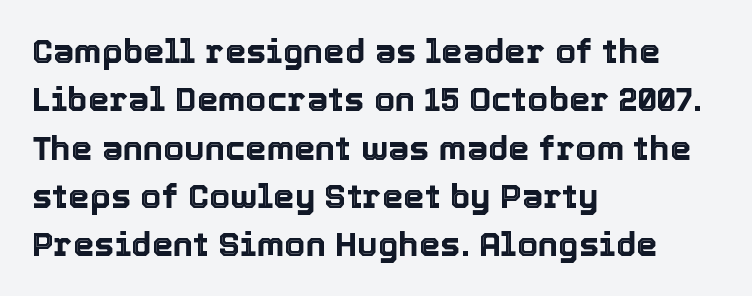
{"italic": "no", "width": "normal", "x_height": "medium", "monospaced": "no", "underline": "no", "align": "left", "line_spacing": "normal", "line_spacing_ratio": 1.42, "letter_spacing": "normal", "letter_spacing_em": 0.0, "glyph_px": 34}
